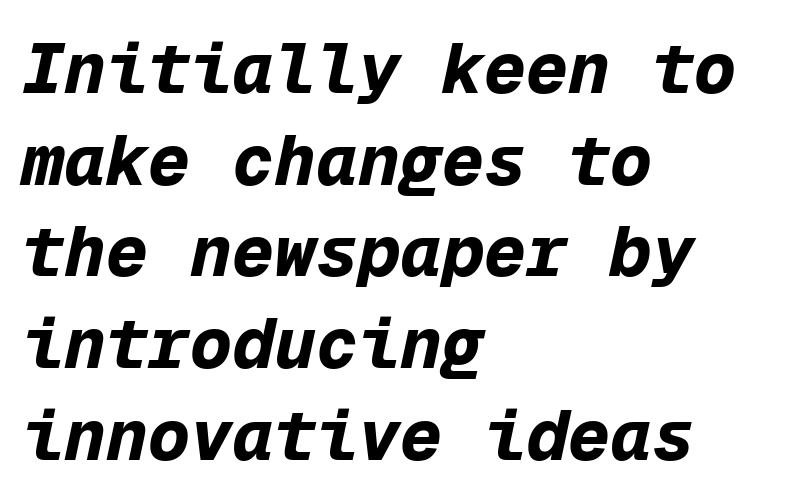
{"italic": "yes", "lean": "right", "slant_degrees": 12, "bold": "yes", "weight": "bold", "width": "normal", "stroke_contrast": "low", "x_height": "medium", "monospaced": "yes", "underline": "no", "align": "left", "line_spacing": "normal", "line_spacing_ratio": 1.31, "letter_spacing": "normal", "letter_spacing_em": 0.0, "glyph_px": 70}
